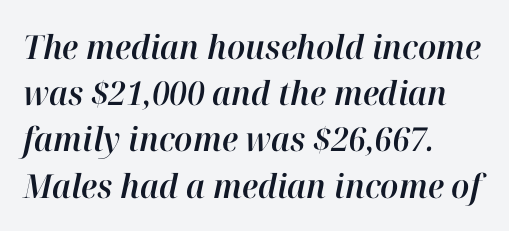
Every row of glyphs begins at an identical x-position on the left. This block has exactly the height ordinary leading produces. The baseline area is clear. These lines are rendered in a variable-pitch font.
